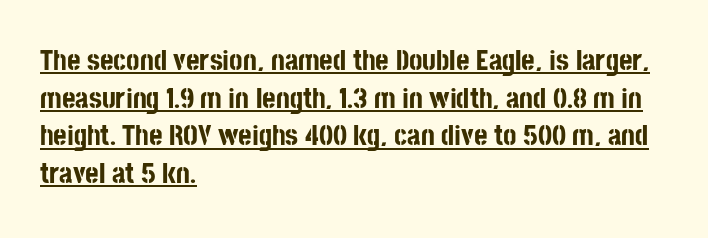
Line starts are locked; line ends wander. You could not count columns in this text — the font is proportionally spaced. Quick note: not italic, upright. The words here are underlined. The designer went with a sans here, leaving each stem footless. Honestly, the row spacing looks completely unremarkable.
